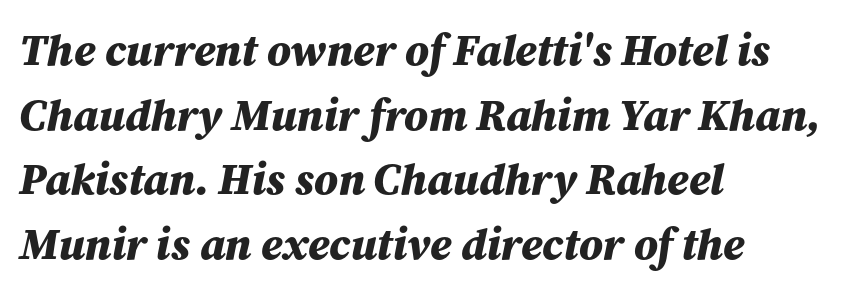
Q: Is the text bold? A: Yes.
Q: Is the text italic (slanted)? A: Yes, it leans right by about 12 degrees.
Q: Is the text underlined? A: No.
Q: How is the paragraph aligned? A: Left-aligned.
Q: Is the spacing between letters normal or unusually wide? A: Normal.
Q: Is the spacing between lines tight, normal or loose? A: Normal.
Q: Width (condensed, normal, or wide)? A: Normal.
Q: Stroke contrast? A: Medium.
Q: x-height? A: Medium.
Q: Monospaced? A: No.
